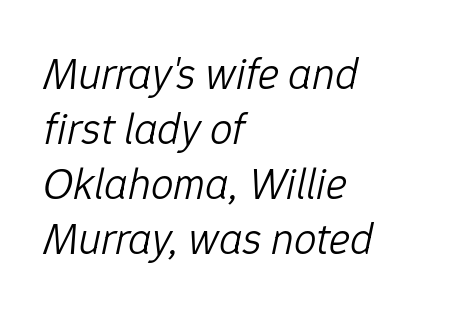
{"italic": "yes", "lean": "right", "slant_degrees": 12, "bold": "no", "weight": "light", "width": "normal", "stroke_contrast": "low", "x_height": "medium", "monospaced": "no", "underline": "no", "align": "left", "line_spacing_ratio": 1.22, "letter_spacing": "normal", "letter_spacing_em": 0.0, "glyph_px": 45}
